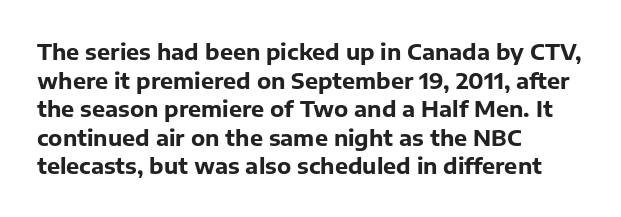
Q: Is the text bold? A: Yes.
Q: Is the text italic (slanted)? A: No, it is upright.
Q: Is the text underlined? A: No.
Q: How is the paragraph aligned? A: Left-aligned.
Q: Is the spacing between letters normal or unusually wide? A: Normal.
Q: Is the spacing between lines tight, normal or loose? A: Normal.
